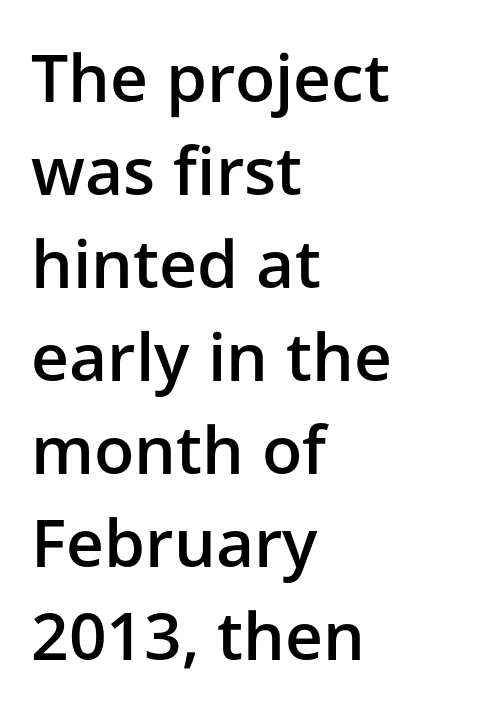
Q: Is the text bold? A: Semi-bold.
Q: Is the text italic (slanted)? A: No, it is upright.
Q: Is the typeface a serif or a sans-serif typeface? A: Sans-serif.
Q: Is the text underlined? A: No.
Q: How is the paragraph aligned? A: Left-aligned.
Q: Is the spacing between letters normal or unusually wide? A: Normal.
Q: Is the spacing between lines tight, normal or loose? A: Normal.
Q: Width (condensed, normal, or wide)? A: Normal.
Q: Stroke contrast? A: Low.
Q: x-height? A: Medium.
Q: Monospaced? A: No.
